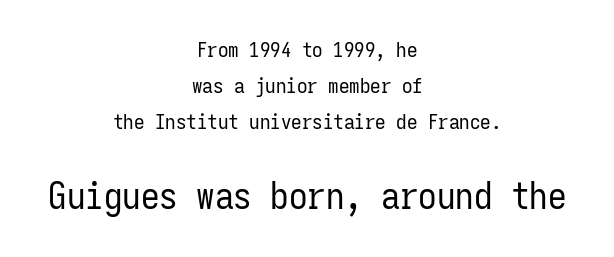
Spacing verdict: monospaced, one width for all characters. I'd call this a sans setting — the letters go barefoot. Bigger letters appear in the bottom chunk; the top chunk is reduced. Every stem runs plumb, perpendicular to the baseline.
